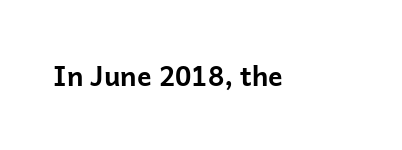
What stands out about the letter spacing? Nothing — it is the standard amount. No italicization has been applied; the sample stays upright. The gap between lines stays unmarked. Thick stems and heavy bowls — unmistakably bold.
